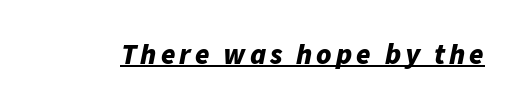
The image shows 29 px bold type, italic (leaning right); set underlined; low stroke contrast and a medium x-height.
